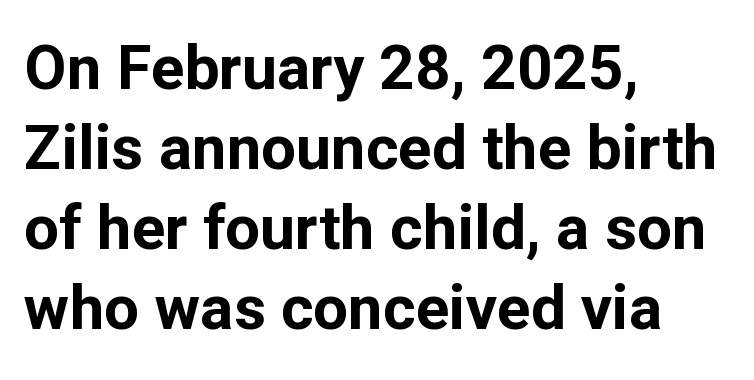
Q: Is the text bold? A: Yes.
Q: Is the text italic (slanted)? A: No, it is upright.
Q: Is the typeface a serif or a sans-serif typeface? A: Sans-serif.
Q: Is the text underlined? A: No.
Q: How is the paragraph aligned? A: Left-aligned.
Q: Is the spacing between letters normal or unusually wide? A: Normal.
Q: Is the spacing between lines tight, normal or loose? A: Normal.
Q: Width (condensed, normal, or wide)? A: Normal.
Q: Stroke contrast? A: Low.
Q: x-height? A: Medium.
Q: Monospaced? A: No.
